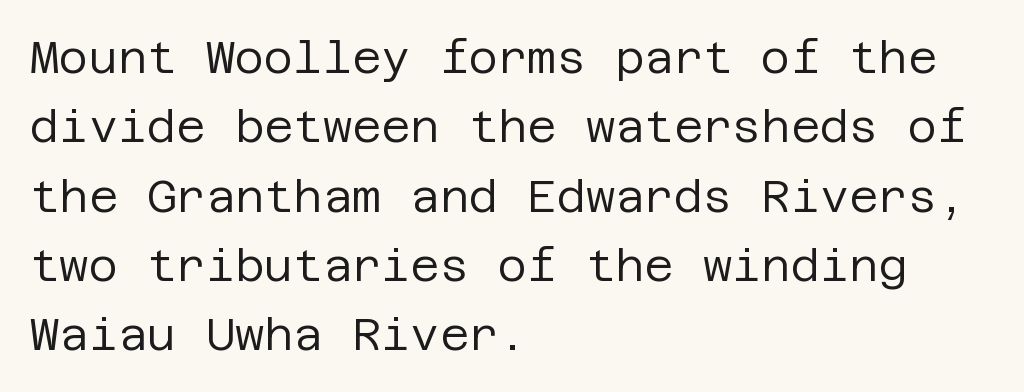
Q: Is the text bold? A: No.
Q: Is the text italic (slanted)? A: No, it is upright.
Q: Is the typeface a serif or a sans-serif typeface? A: Sans-serif.
Q: Is the text underlined? A: No.
Q: How is the paragraph aligned? A: Left-aligned.
Q: Is the spacing between letters normal or unusually wide? A: Normal.
Q: Is the spacing between lines tight, normal or loose? A: Normal.
Q: Width (condensed, normal, or wide)? A: Normal.
Q: Stroke contrast? A: Low.
Q: x-height? A: Large.
